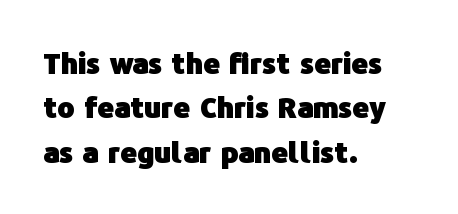
Q: Is the text bold? A: Yes.
Q: Is the text italic (slanted)? A: No, it is upright.
Q: Is the typeface a serif or a sans-serif typeface? A: Sans-serif.
Q: Is the text underlined? A: No.
Q: How is the paragraph aligned? A: Left-aligned.
Q: Is the spacing between letters normal or unusually wide? A: Normal.
Q: Is the spacing between lines tight, normal or loose? A: Normal.
Q: Width (condensed, normal, or wide)? A: Normal.
Q: Stroke contrast? A: Low.
Q: x-height? A: Medium.
Q: Monospaced? A: No.
